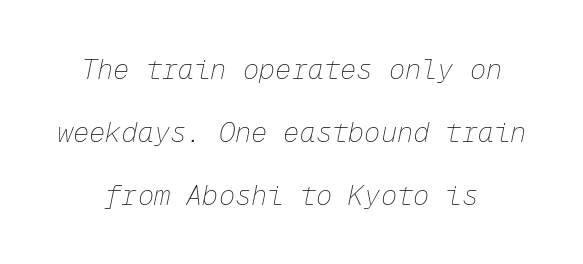
Compared with typical paragraphs, the rows here are farther apart. Only glyphs here, with clear space below each row. Caption: standard tracking, unaltered. Centered paragraph, ragged on both sides.
